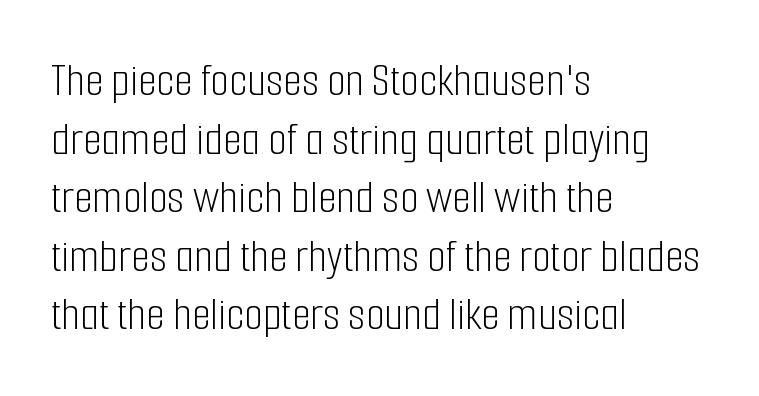
{"serif": "no", "italic": "no", "bold": "no", "weight": "light", "width": "condensed", "stroke_contrast": "low", "x_height": "medium", "monospaced": "no", "underline": "no", "align": "left", "line_spacing_ratio": 1.22, "letter_spacing": "normal", "letter_spacing_em": 0.0, "glyph_px": 48}
